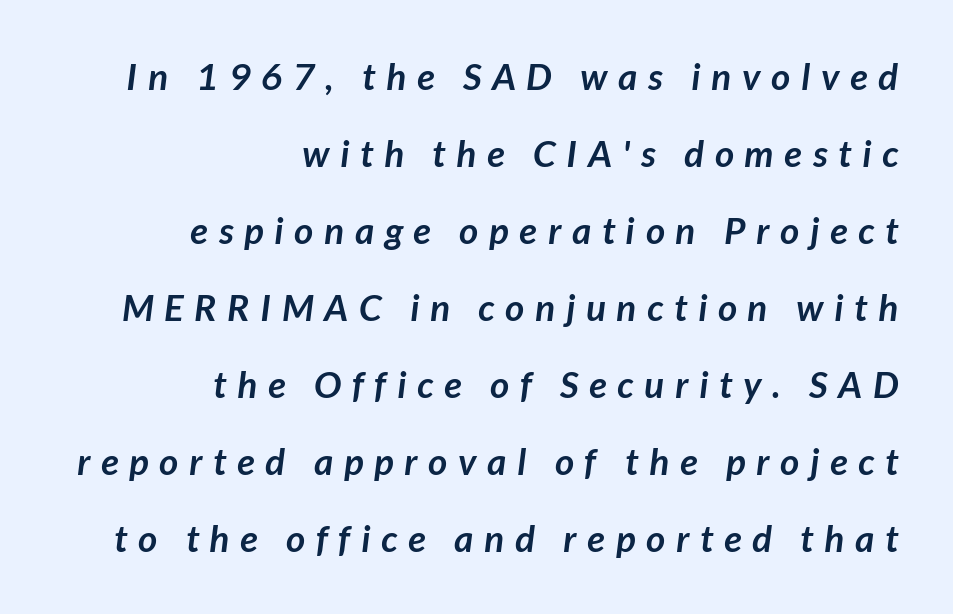
The image shows 37 px semibold sans-serif type; set right-aligned, loose line spacing (2.08x), unusually wide letter spacing (+0.29 em), not underlined; low stroke contrast and a medium x-height.
